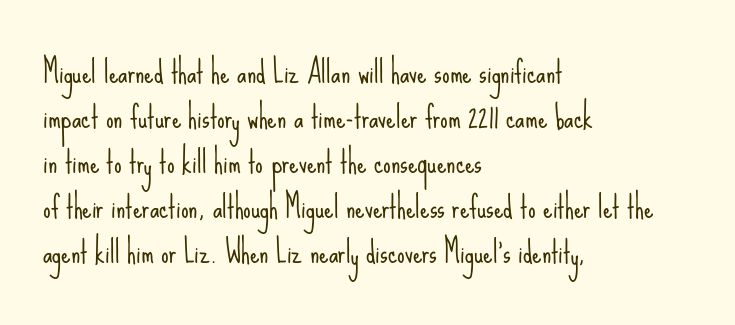
Q: Is the text bold? A: No.
Q: Is the text italic (slanted)? A: No, it is upright.
Q: Is the typeface a serif or a sans-serif typeface? A: Sans-serif.
Q: Is the text underlined? A: No.
Q: How is the paragraph aligned? A: Left-aligned.
Q: Is the spacing between letters normal or unusually wide? A: Normal.
Q: Is the spacing between lines tight, normal or loose? A: Normal.
Q: Width (condensed, normal, or wide)? A: Condensed.
Q: Stroke contrast? A: Low.
Q: x-height? A: Small.
Q: Monospaced? A: No.
